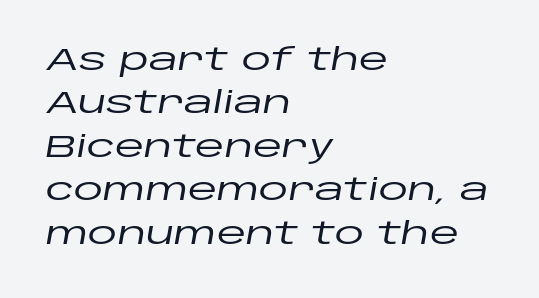
Q: Is the text italic (slanted)? A: Yes, it leans right by about 10 degrees.
Q: Is the text underlined? A: No.
Q: How is the paragraph aligned? A: Left-aligned.
Q: Is the spacing between letters normal or unusually wide? A: Normal.
Q: Is the spacing between lines tight, normal or loose? A: Normal.
Q: Width (condensed, normal, or wide)? A: Wide.
Q: Stroke contrast? A: Low.
Q: x-height? A: Large.
Q: Monospaced? A: No.
